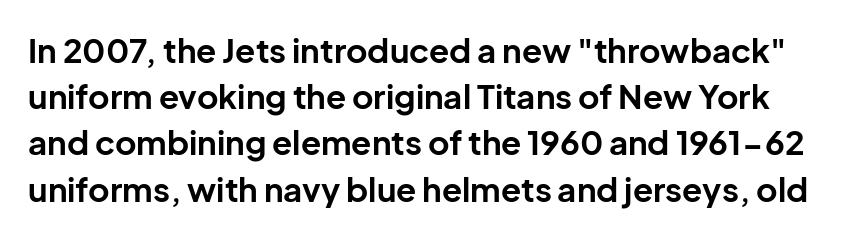
The image shows 33 px bold sans-serif type, upright; set normal line spacing (1.4x), normal letter spacing, not underlined; low stroke contrast and a medium x-height.
